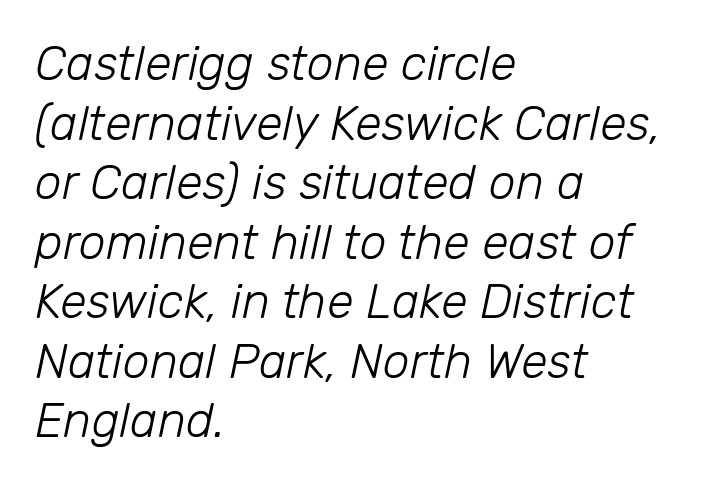
Q: Is the text bold? A: No.
Q: Is the text italic (slanted)? A: Yes, it leans right by about 12 degrees.
Q: Is the text underlined? A: No.
Q: How is the paragraph aligned? A: Left-aligned.
Q: Is the spacing between letters normal or unusually wide? A: Normal.
Q: Width (condensed, normal, or wide)? A: Normal.
Q: Stroke contrast? A: Low.
Q: x-height? A: Medium.
Q: Monospaced? A: No.
